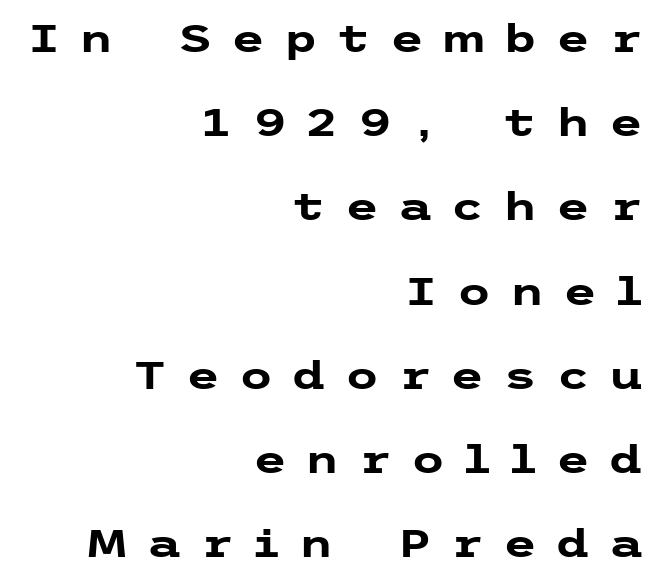
The image shows 39 px heavy, wide sans-serif type, upright; set right-aligned, loose line spacing (2.16x), unusually wide letter spacing (+0.48 em), not underlined; low stroke contrast and a medium x-height.
